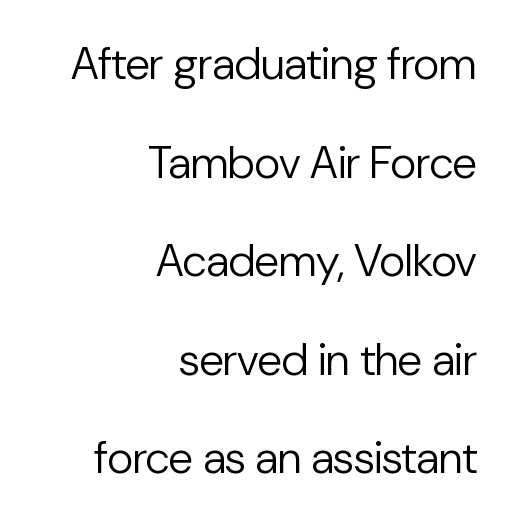
In terms of letterform style, serifs are entirely absent. The face used here is rendered with its standard letterfit. Nope, not italic — everything's standing straight. A clean baseline with only descenders dipping below it. On a weight scale, this lands at 450 or below. Vertically, the passage feels expansive, rows floating well apart.
